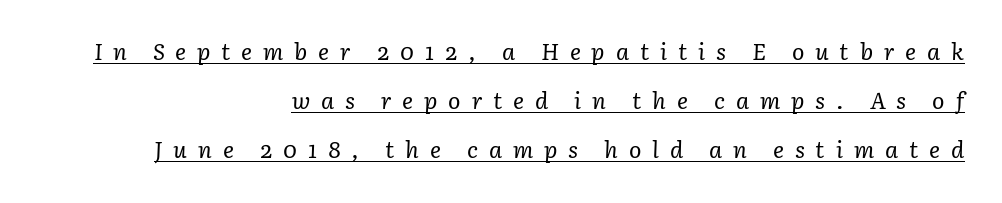
The image shows 23 px text type, italic (leaning right); set right-aligned, loose line spacing (2.14x), unusually wide letter spacing (+0.47 em), underlined.
